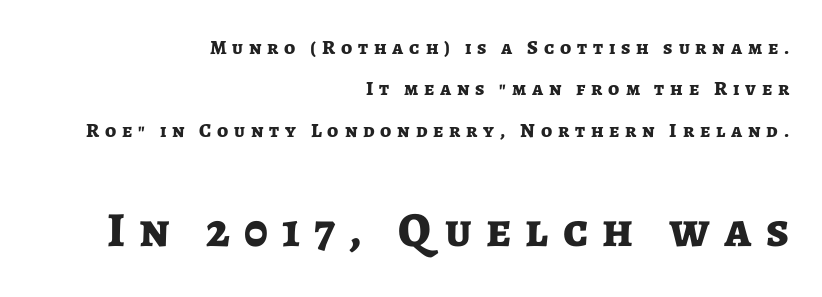
The image shows 49 px bold sans-serif type, upright; set right-aligned, loose line spacing (2.07x), unusually wide letter spacing (+0.29 em), not underlined; the second (bottom) block is 2.45x larger; low stroke contrast and a medium x-height.
